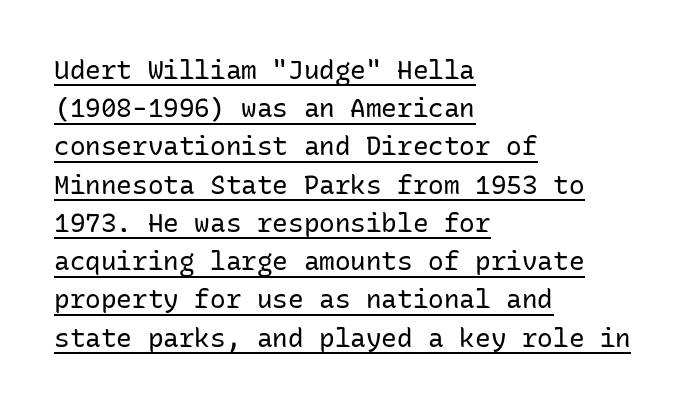
Q: Is the text bold? A: No.
Q: Is the text italic (slanted)? A: No, it is upright.
Q: Is the text underlined? A: Yes.
Q: How is the paragraph aligned? A: Left-aligned.
Q: Is the spacing between letters normal or unusually wide? A: Normal.
Q: Is the spacing between lines tight, normal or loose? A: Normal.
